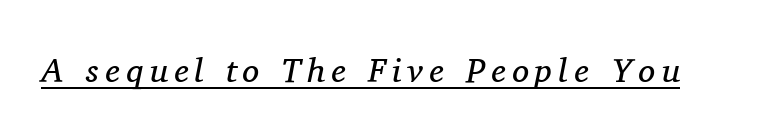
The image shows 34 px regular-weight serif type, italic (leaning right); set underlined; medium stroke contrast and a medium x-height.
